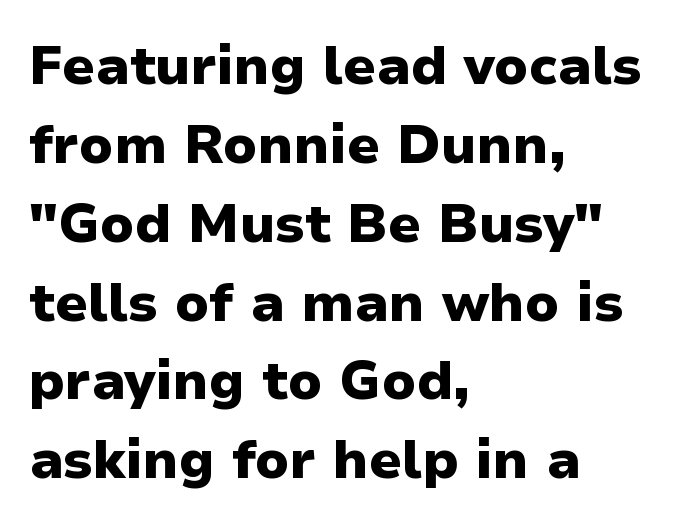
Teacher's note: observe the even left margin — that is flush-left alignment. Tracking value appears to be zero — textbook default spacing. The area under the type is left untouched. Bold? Absolutely — the strokes are thick and heavy. If you measured baseline to baseline, you'd find a middling distance.
